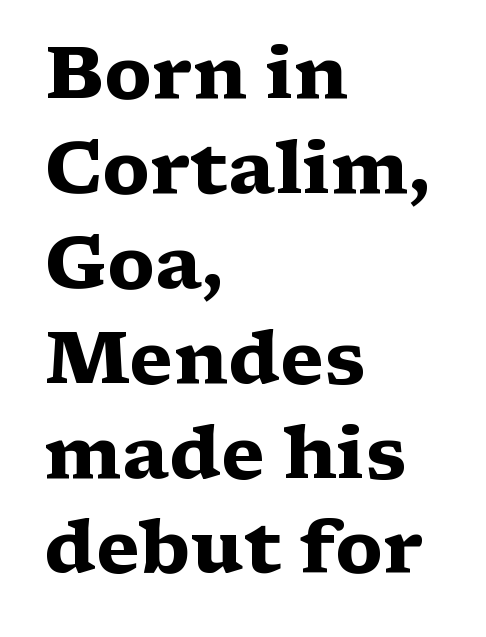
{"serif": "yes", "italic": "no", "bold": "yes", "weight": "heavy", "width": "wide", "stroke_contrast": "medium", "x_height": "medium", "monospaced": "no", "underline": "no", "align": "left", "line_spacing": "normal", "line_spacing_ratio": 1.3, "letter_spacing": "normal", "letter_spacing_em": 0.0, "glyph_px": 73}
